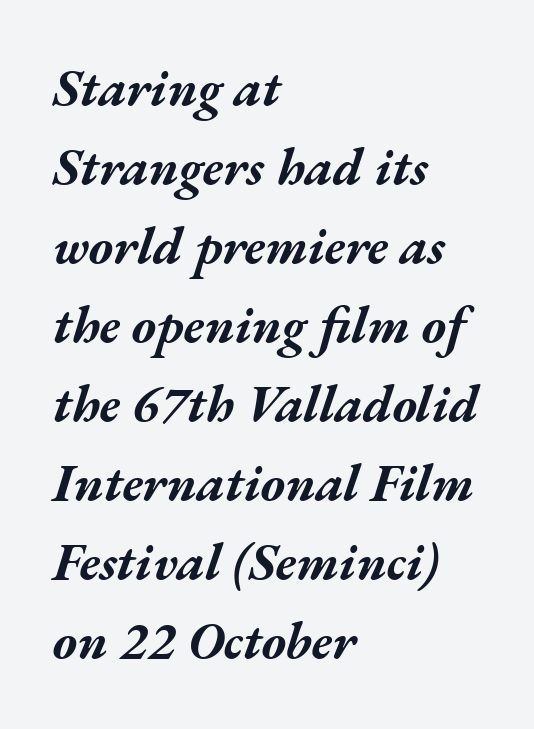
Quick note: underline off. The rendering anchors every line to the left-hand side. These lines are rendered in a variable-pitch font. Rows of type keep a routine distance in the vertical direction. Designer's note — italics engaged. The tracking reads as untouched default to a designer's eye.
